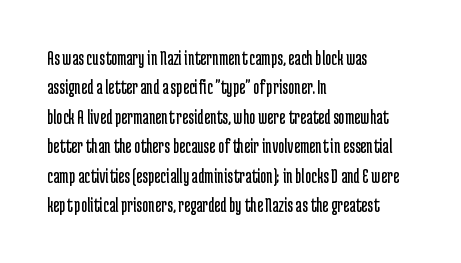
A clean baseline with only descenders dipping below it. If you drew a line through each stem, it would be perfectly vertical. Honestly, the row spacing looks completely unremarkable. Is this a heavy cut? Hardly; it is regular or lighter.
